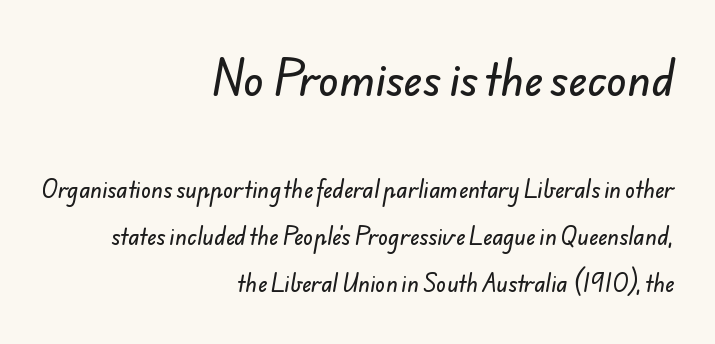
Q: Is the typeface a serif or a sans-serif typeface? A: Sans-serif.
Q: Is the text underlined? A: No.
Q: How is the paragraph aligned? A: Right-aligned.
Q: Is the spacing between letters normal or unusually wide? A: Normal.
Q: Is the spacing between lines tight, normal or loose? A: Loose.
Q: Which block of text is set in a larger size, the first (top) or the second (bottom)? A: The first (top) one.
Q: Width (condensed, normal, or wide)? A: Normal.
Q: Stroke contrast? A: Low.
Q: x-height? A: Small.
Q: Monospaced? A: No.
